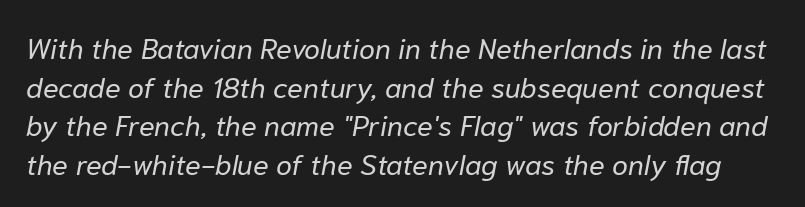
The image shows 29 px regular-weight type, italic (leaning right); set normal line spacing (1.33x), normal letter spacing, not underlined; low stroke contrast and a medium x-height.
